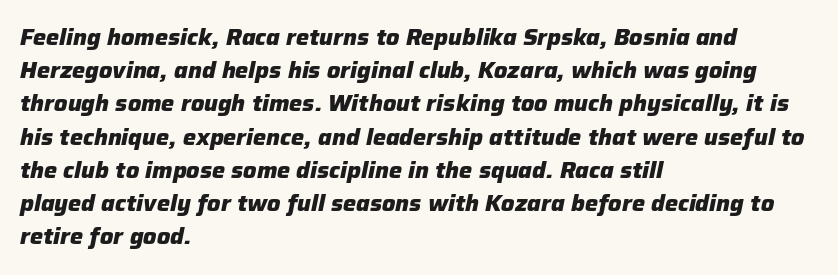
Q: Is the text bold? A: Yes.
Q: Is the text italic (slanted)? A: Yes, it leans right by about 12 degrees.
Q: Is the text underlined? A: No.
Q: How is the paragraph aligned? A: Left-aligned.
Q: Is the spacing between letters normal or unusually wide? A: Normal.
Q: Is the spacing between lines tight, normal or loose? A: Normal.
